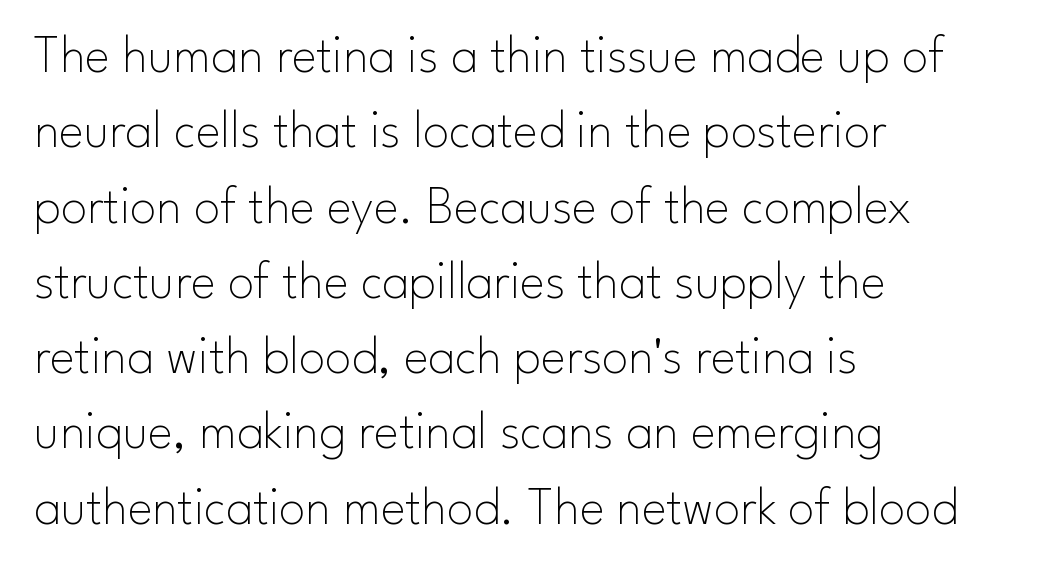
The image shows 53 px thin sans-serif type, upright; set left-aligned, normal line spacing (1.42x), normal letter spacing, not underlined; low stroke contrast and a small x-height.
